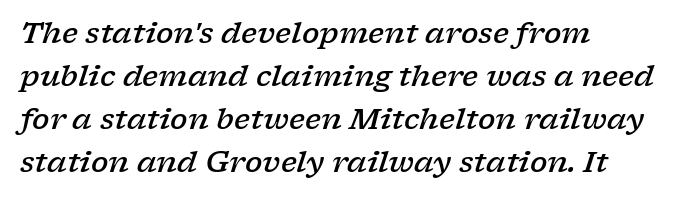
Q: Is the text bold? A: Semi-bold.
Q: Is the text italic (slanted)? A: Yes, it leans right by about 17 degrees.
Q: Is the typeface a serif or a sans-serif typeface? A: Serif.
Q: Is the text underlined? A: No.
Q: How is the paragraph aligned? A: Left-aligned.
Q: Is the spacing between letters normal or unusually wide? A: Normal.
Q: Is the spacing between lines tight, normal or loose? A: Normal.
Q: Width (condensed, normal, or wide)? A: Wide.
Q: Stroke contrast? A: Low.
Q: x-height? A: Medium.
Q: Monospaced? A: No.
